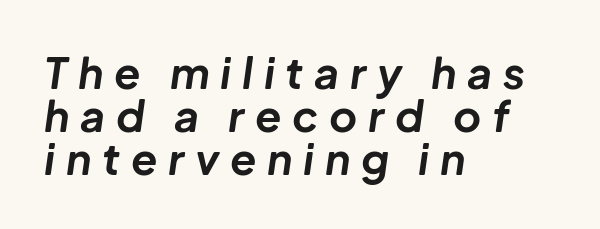
The image shows 43 px bold type, italic (leaning right); set left-aligned, tight line spacing (1.0x), unusually wide letter spacing (+0.25 em), not underlined; low stroke contrast and a medium x-height.
